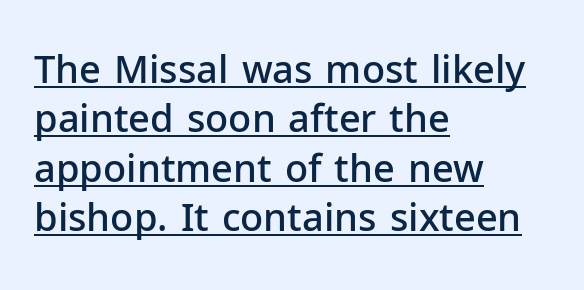
Weight: semibold (demi). Spacing between characters is what you'd get straight out of the box. Is there much room between lines? A standard amount, neither cramped nor airy. The letters stand straight up with perfectly vertical stems. The rag falls on the right side of this text block.
